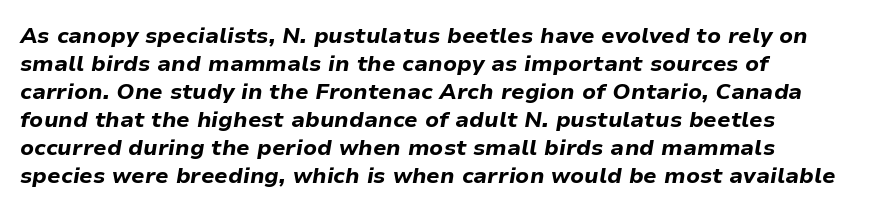
Q: Is the text bold? A: Yes.
Q: Is the text italic (slanted)? A: Yes, it leans right by about 9 degrees.
Q: Is the text underlined? A: No.
Q: How is the paragraph aligned? A: Left-aligned.
Q: Is the spacing between letters normal or unusually wide? A: Normal.
Q: Is the spacing between lines tight, normal or loose? A: Normal.
